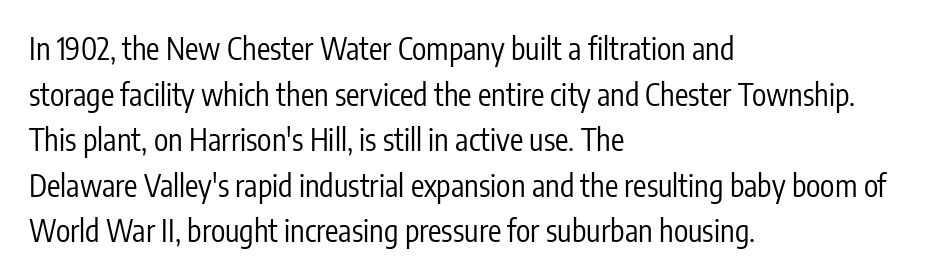
A clean baseline with only descenders dipping below it. This sample has the flowing, uneven cadence of proportional lettering. Note: no serifs on the glyphs. If you drew a ruler down the left edge, every line would touch it. Weight: regular or lighter. Letter spacing: default.
